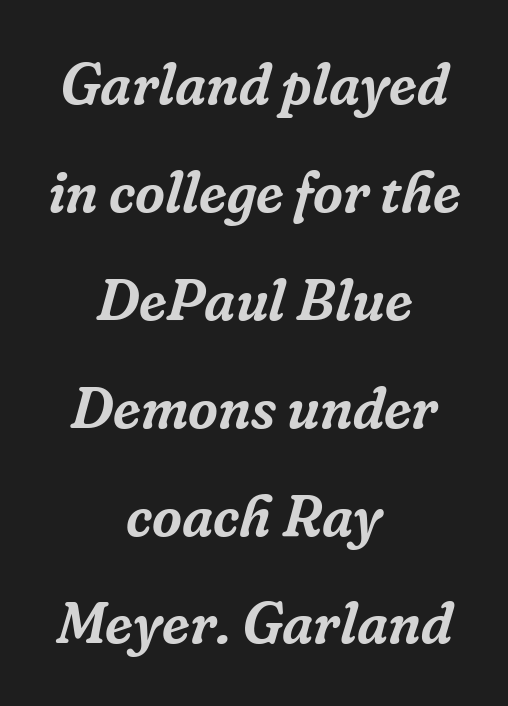
The image shows 58 px serif type, italic (leaning right); set centered, line spacing 1.86x, normal letter spacing, not underlined; low stroke contrast and a medium x-height.
